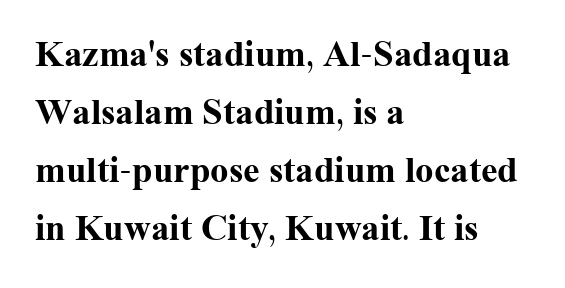
The image shows 37 px bold serif type, upright; set left-aligned, normal line spacing (1.57x), normal letter spacing, not underlined; medium stroke contrast and a medium x-height.
